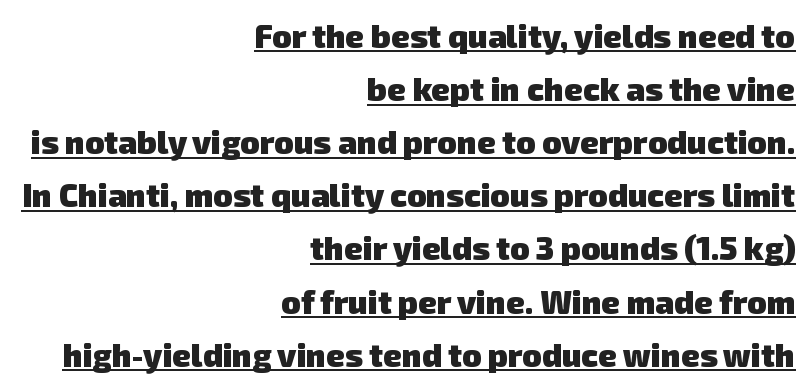
Glyph-to-glyph distance matches everyday printed text. Typographic density is high because the face is bold. Looks like someone drew a line under every word here. These lines sit exactly where default settings would place them. Varying glyph widths throughout — classic text-font behaviour. The passage is arranged like a letterhead date or caption credit — flush right.
